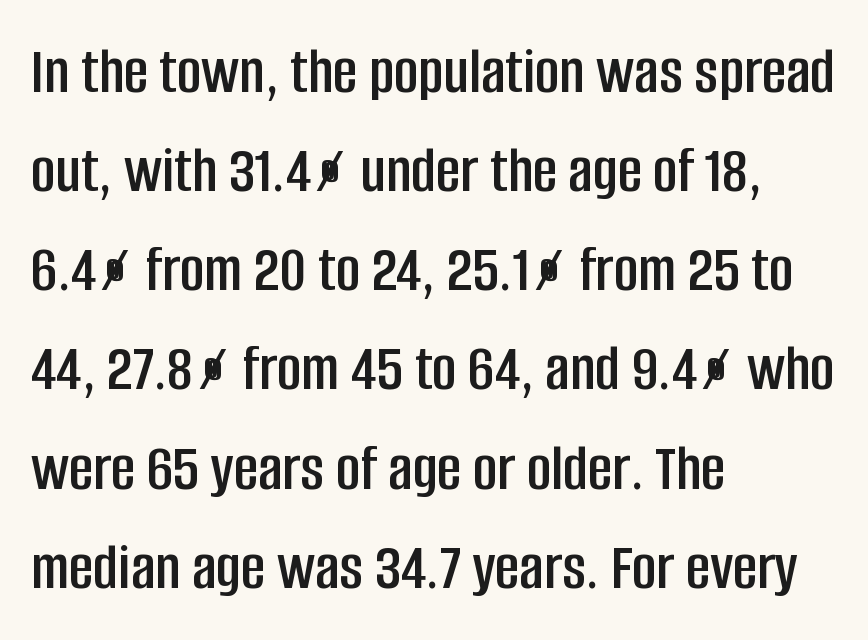
The image shows 67 px condensed sans-serif type, upright; set left-aligned, normal line spacing (1.48x), normal letter spacing, not underlined; low stroke contrast and a large x-height.
